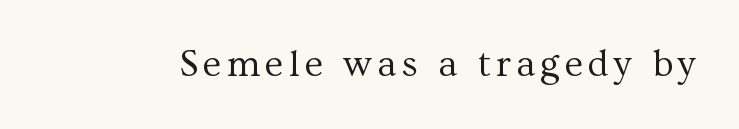
Unlike italic type, these characters show no tilt at all. A typesetter would call this proportional, since set widths differ per character. I'd call this a serif setting — the letters wear small feet. The specimen omits any rule beneath the text block's lines. Stems here are at most as thick as an everyday book face.
